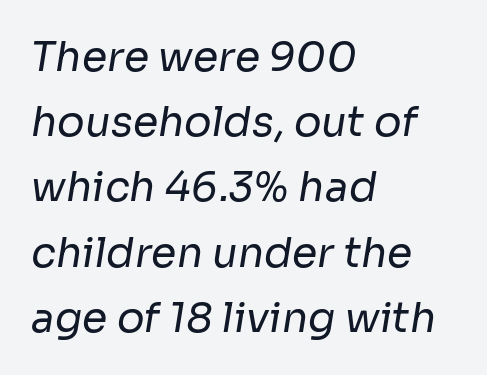
Q: Is the text bold? A: No.
Q: Is the typeface a serif or a sans-serif typeface? A: Sans-serif.
Q: Is the text underlined? A: No.
Q: How is the paragraph aligned? A: Left-aligned.
Q: Is the spacing between letters normal or unusually wide? A: Normal.
Q: Is the spacing between lines tight, normal or loose? A: Normal.
Q: Width (condensed, normal, or wide)? A: Normal.
Q: Stroke contrast? A: Low.
Q: x-height? A: Medium.
Q: Monospaced? A: No.
